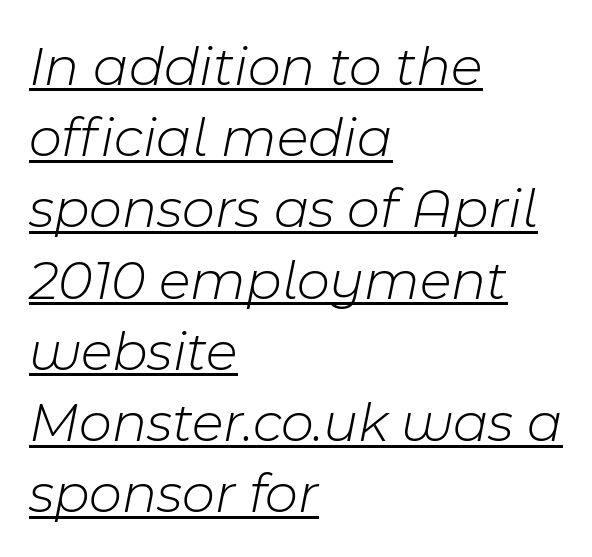
Q: Is the text bold? A: No.
Q: Is the text italic (slanted)? A: Yes, it leans right by about 11 degrees.
Q: Is the text underlined? A: Yes.
Q: How is the paragraph aligned? A: Left-aligned.
Q: Is the spacing between letters normal or unusually wide? A: Normal.
Q: Is the spacing between lines tight, normal or loose? A: Normal.
Q: Width (condensed, normal, or wide)? A: Normal.
Q: Stroke contrast? A: Low.
Q: x-height? A: Medium.
Q: Monospaced? A: No.
